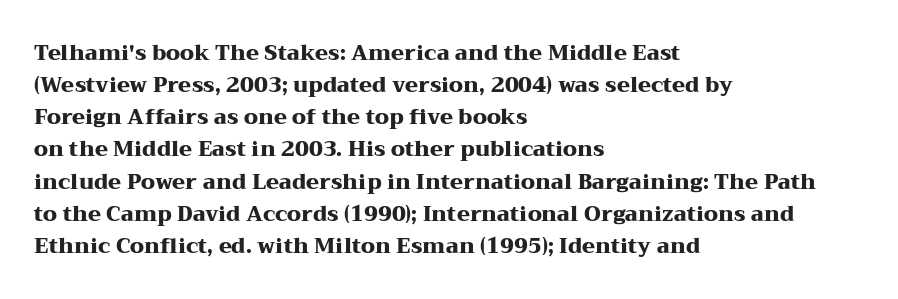
{"italic": "no", "bold": "yes", "underline": "no", "align": "left", "line_spacing": "normal", "line_spacing_ratio": 1.53, "letter_spacing": "normal", "letter_spacing_em": 0.0, "glyph_px": 21}
